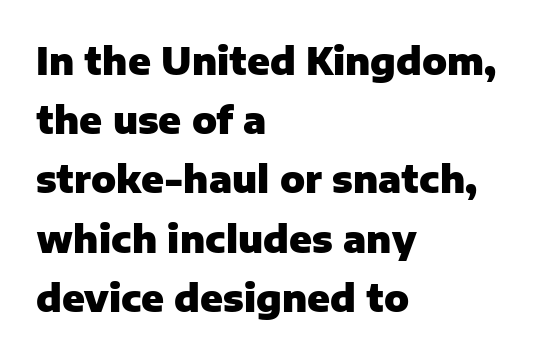
Students, observe: this is what conventionally led text looks like. The typesetter chose a ragged-right arrangement here. A typesetter would label this face a sans. These lines are rendered in a variable-pitch font.
